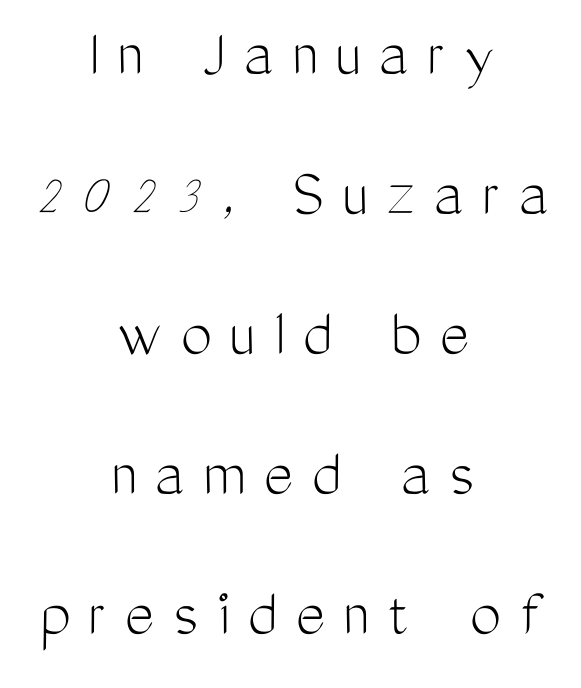
The image shows 70 px light, condensed sans-serif type, upright; set centered, loose line spacing (2.0x), unusually wide letter spacing (+0.26 em), not underlined; medium stroke contrast and a medium x-height.
